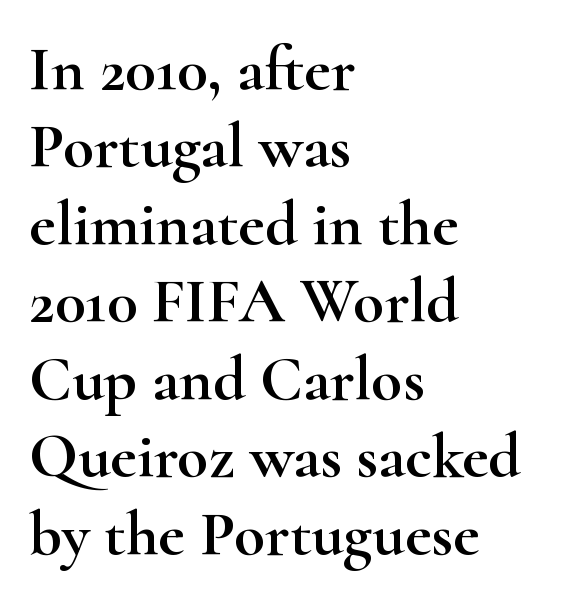
Q: Is the text italic (slanted)? A: No, it is upright.
Q: Is the typeface a serif or a sans-serif typeface? A: Serif.
Q: Is the text underlined? A: No.
Q: How is the paragraph aligned? A: Left-aligned.
Q: Is the spacing between letters normal or unusually wide? A: Normal.
Q: Width (condensed, normal, or wide)? A: Wide.
Q: Stroke contrast? A: High.
Q: x-height? A: Small.
Q: Monospaced? A: No.
